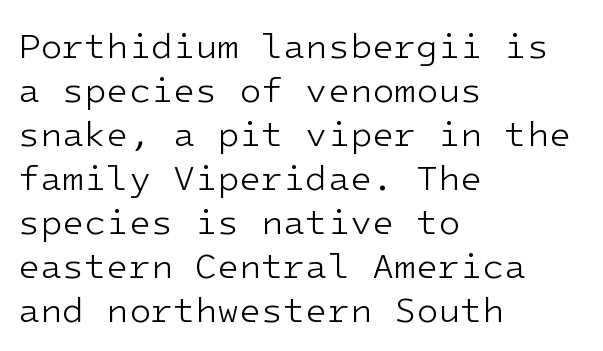
Grotesque or geometric, the face here clearly has no serifs. Think standard paragraph weight, or any step lighter than that. The letters stand straight up with perfectly vertical stems. Descenders hang freely into open space. Teacher's note: observe the even left margin — that is flush-left alignment. The letters march in equal steps, a hallmark of fixed-pitch type.
